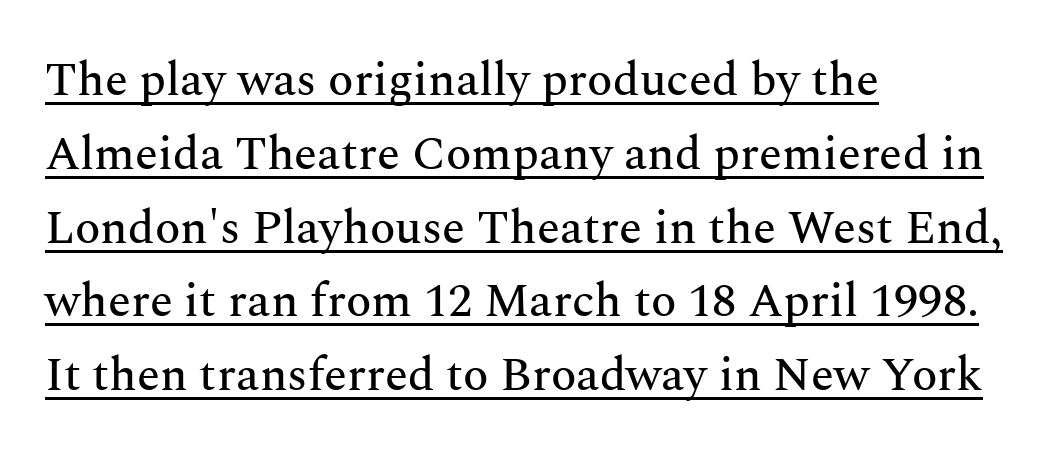
The image shows 47 px serif type, upright; set left-aligned, normal line spacing (1.57x), normal letter spacing, underlined; medium stroke contrast and a medium x-height.
